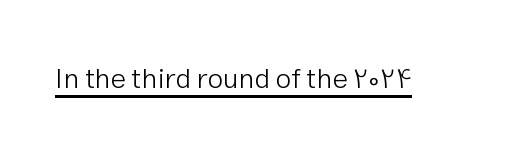
The image shows 28 px light sans-serif type, upright; set normal letter spacing, underlined; low stroke contrast and a medium x-height.
